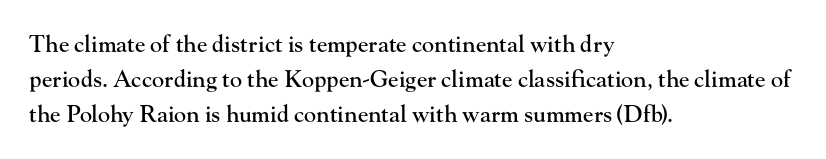
The image shows 23 px text type, upright; set left-aligned, normal line spacing (1.53x), normal letter spacing, not underlined.
